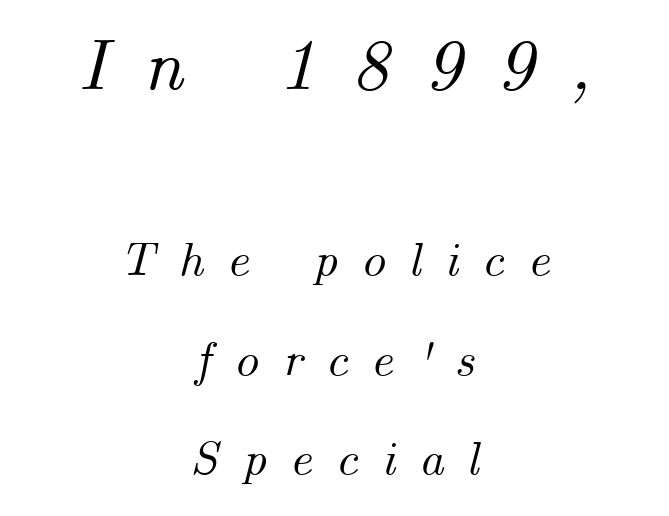
Each letter keeps its own natural width here, so spacing adapts to shape. Caption: multi-line text, centered on the measure. The tracking reads as deliberately expanded to a designer's eye. Clear beneath every line of the passage. The initial chunk of copy outweighs the following chunk in type size. Line spacing here is loose.
